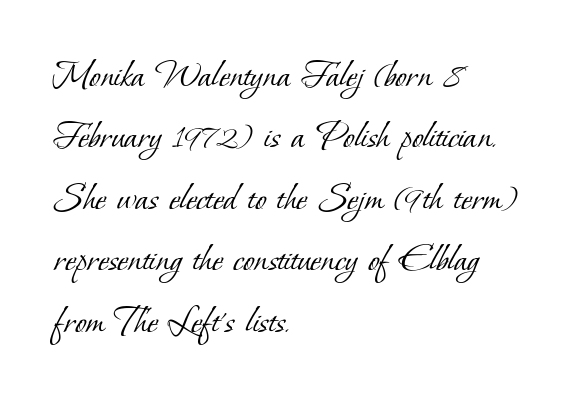
Bold? No — there's no thickening of the strokes. Leading matches the norm, producing a regular column. The specimen omits any rule beneath the text block's lines. You could not count columns in this text — the font is proportionally spaced. Layout note: lines flush left.
